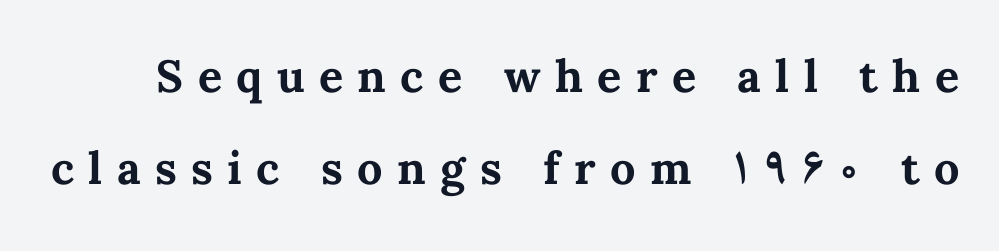
The passage shown has open, widely tracked lettering throughout. These lines are rendered in a variable-pitch font. Each glyph is drawn with heavy, bold strokes. Leading: increased. Posture: upright roman.
